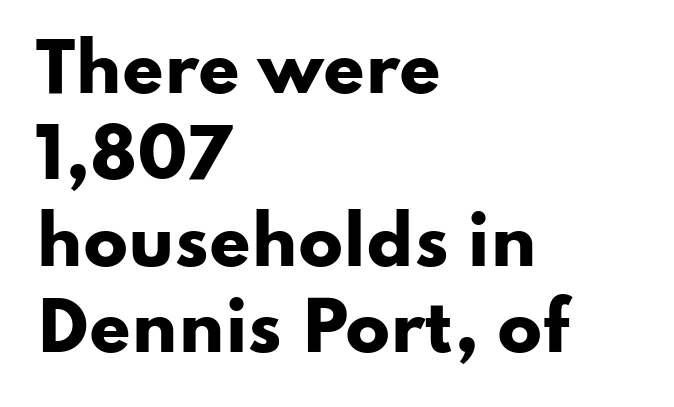
The lines sit at an ordinary, default distance from one another. The paragraph has a hard left edge and a soft right edge. Glance below the letters and you will spot only blank space. When letters stand straight like this, we call the style roman or upright. The horizontal fit of the characters is conventional and even.
